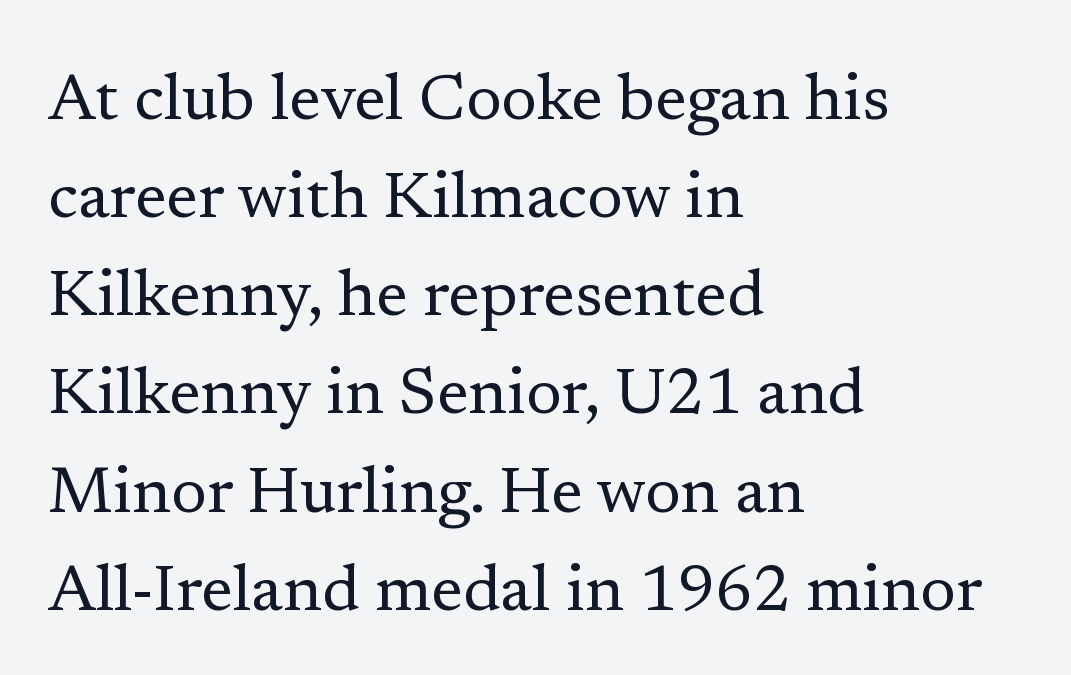
{"serif": "yes", "italic": "no", "bold": "no", "weight": "regular", "width": "normal", "stroke_contrast": "low", "x_height": "medium", "monospaced": "no", "underline": "no", "align": "left", "line_spacing": "normal", "line_spacing_ratio": 1.51, "letter_spacing": "normal", "letter_spacing_em": 0.0, "glyph_px": 65}
